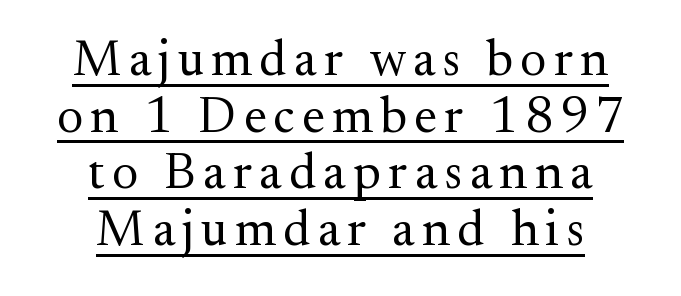
The image shows 51 px regular-weight serif type, upright; set centered, tight line spacing (1.11x), underlined; medium stroke contrast and a small x-height.
